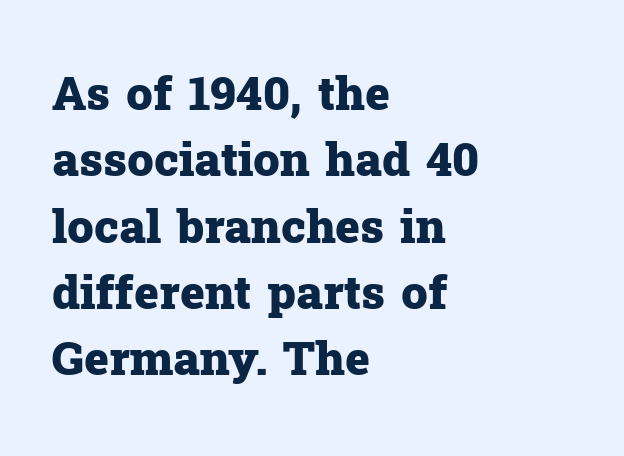
{"serif": "yes", "italic": "no", "bold": "yes", "weight": "heavy", "width": "normal", "stroke_contrast": "low", "x_height": "medium", "monospaced": "no", "underline": "no", "align": "left", "line_spacing": "normal", "line_spacing_ratio": 1.41, "letter_spacing": "normal", "letter_spacing_em": 0.0, "glyph_px": 47}
